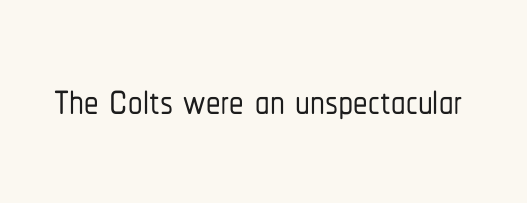
Q: Is the text italic (slanted)? A: No, it is upright.
Q: Is the typeface a serif or a sans-serif typeface? A: Sans-serif.
Q: Is the text underlined? A: No.
Q: Is the spacing between letters normal or unusually wide? A: Normal.
Q: Width (condensed, normal, or wide)? A: Condensed.
Q: Stroke contrast? A: Low.
Q: x-height? A: Medium.
Q: Monospaced? A: No.
